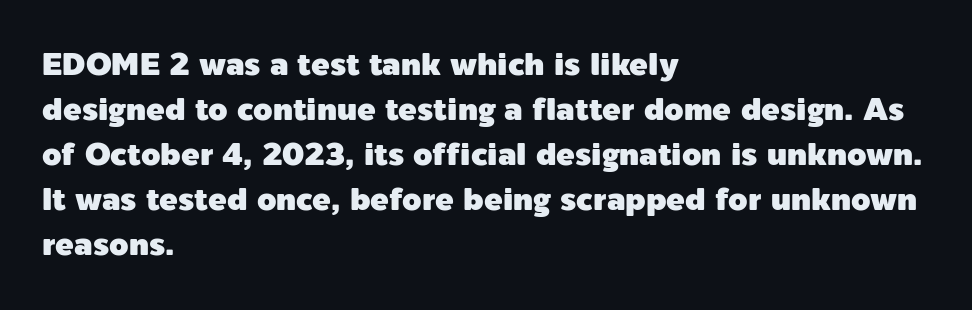
{"serif": "no", "italic": "no", "width": "normal", "x_height": "medium", "monospaced": "no", "underline": "no", "align": "left", "line_spacing": "normal", "line_spacing_ratio": 1.45, "letter_spacing": "normal", "letter_spacing_em": 0.0, "glyph_px": 31}
